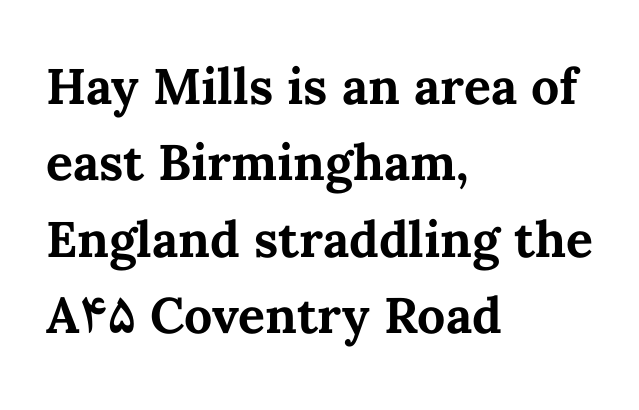
{"italic": "no", "bold": "yes", "weight": "bold", "width": "normal", "stroke_contrast": "medium", "x_height": "medium", "monospaced": "no", "underline": "no", "align": "left", "line_spacing": "normal", "line_spacing_ratio": 1.53, "letter_spacing": "normal", "letter_spacing_em": 0.0, "glyph_px": 50}
